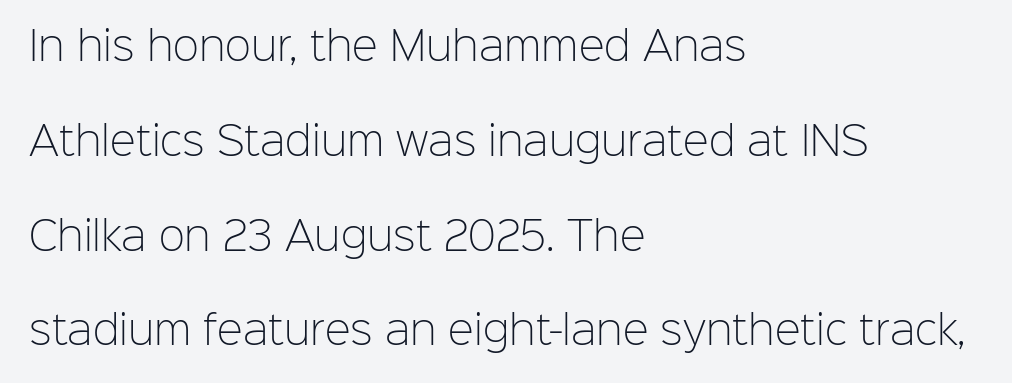
Stroke mass is kept to a normal reading level or below. This sample uses plain, unmodified letter spacing. Quick note: not italic, upright. Classification — sans serif.
